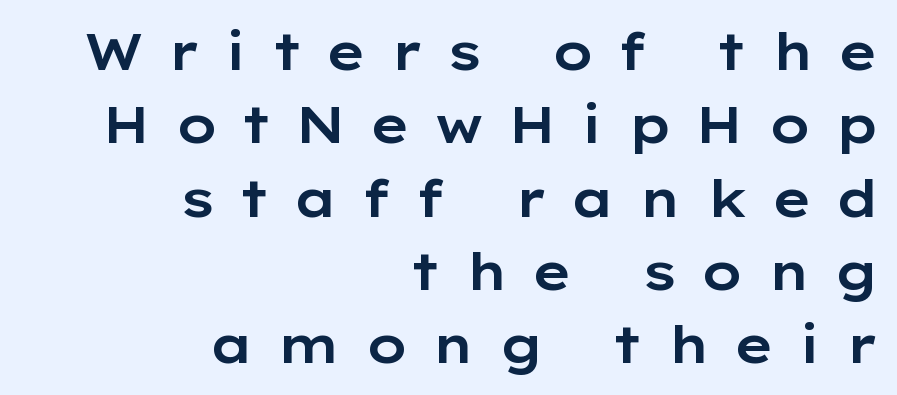
{"serif": "no", "italic": "no", "width": "wide", "stroke_contrast": "low", "x_height": "medium", "monospaced": "no", "underline": "no", "align": "right", "line_spacing": "normal", "line_spacing_ratio": 1.41, "letter_spacing": "wide", "letter_spacing_em": 0.45, "glyph_px": 52}
